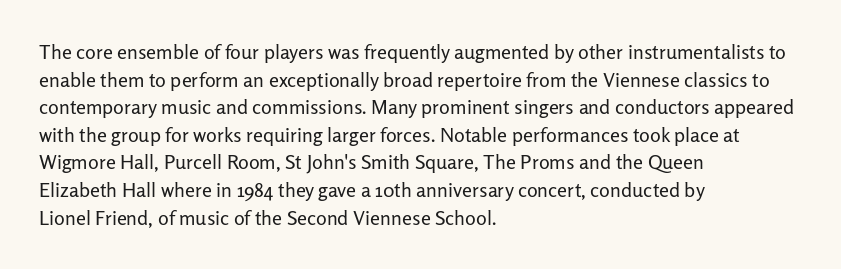
Q: Is the text bold? A: No.
Q: Is the text italic (slanted)? A: No, it is upright.
Q: Is the text underlined? A: No.
Q: How is the paragraph aligned? A: Left-aligned.
Q: Is the spacing between letters normal or unusually wide? A: Normal.
Q: Is the spacing between lines tight, normal or loose? A: Normal.
